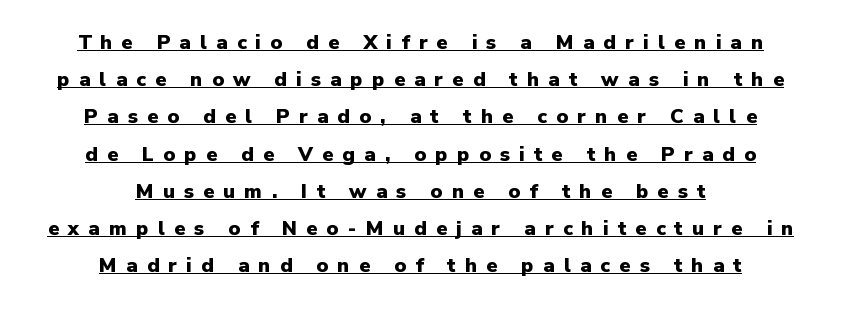
Underlining? Definitely there. A typesetter would call this heavily tracked-out type. Alignment: centered. Ordinary non-slanted type is in use. Heavy, bold letterforms.
